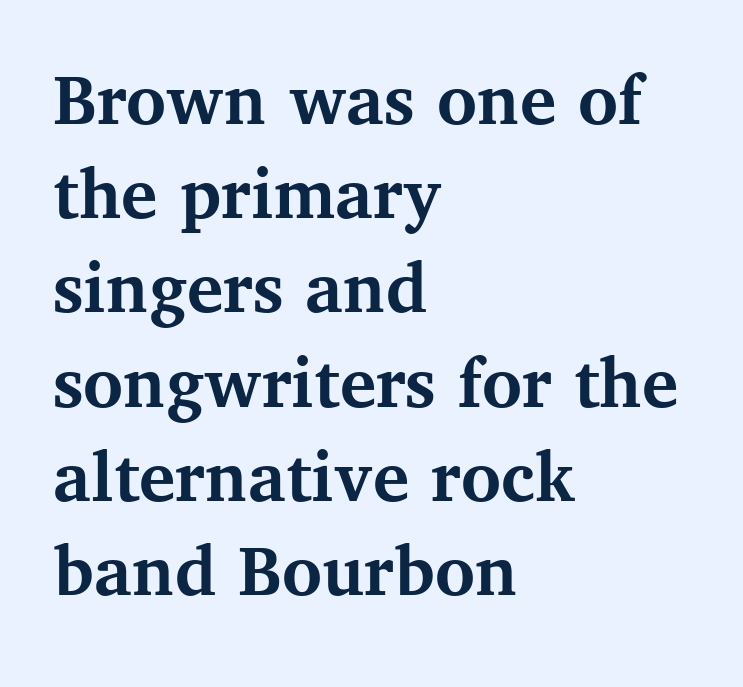
The image shows 76 px semibold serif type, upright; set left-aligned, line spacing 1.24x, normal letter spacing, not underlined; medium stroke contrast and a medium x-height.
